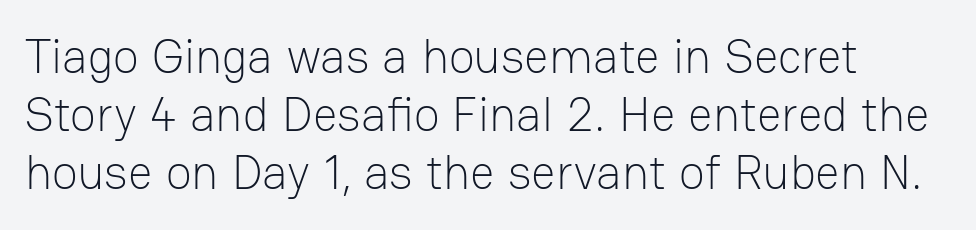
This is roman type, the default non-slanted kind. These lines are set flush left with a ragged right edge. You could not count columns in this text — the font is proportionally spaced. No feet cap the strokes, marking this as sans-serif type.
